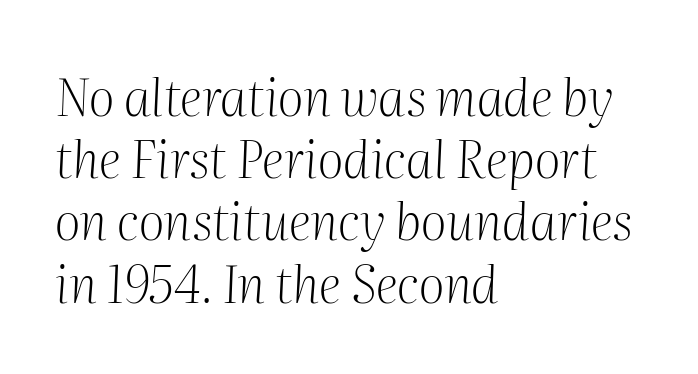
The rendering shows small feet on the letterforms — a serif design. No extra tracking has been applied to these lines. Heft: none added — not bold. If you drew a line through each stem, it would be angled. These lines are rendered in a variable-pitch font. The text block is weighted toward the left margin, trailing off unevenly rightward.
